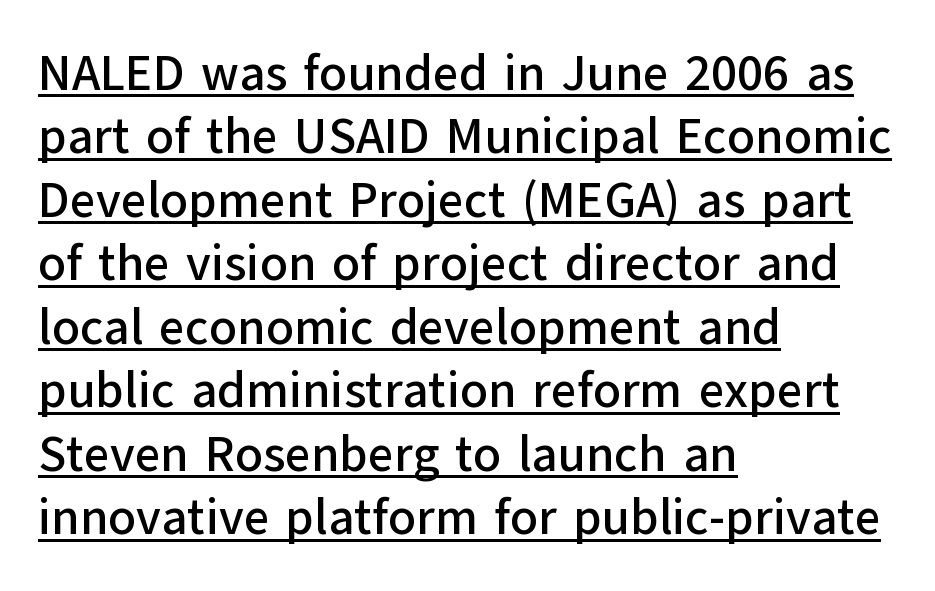
Q: Is the text italic (slanted)? A: No, it is upright.
Q: Is the typeface a serif or a sans-serif typeface? A: Sans-serif.
Q: Is the text underlined? A: Yes.
Q: How is the paragraph aligned? A: Left-aligned.
Q: Is the spacing between letters normal or unusually wide? A: Normal.
Q: Is the spacing between lines tight, normal or loose? A: Normal.
Q: Width (condensed, normal, or wide)? A: Normal.
Q: Stroke contrast? A: Low.
Q: x-height? A: Medium.
Q: Monospaced? A: No.
